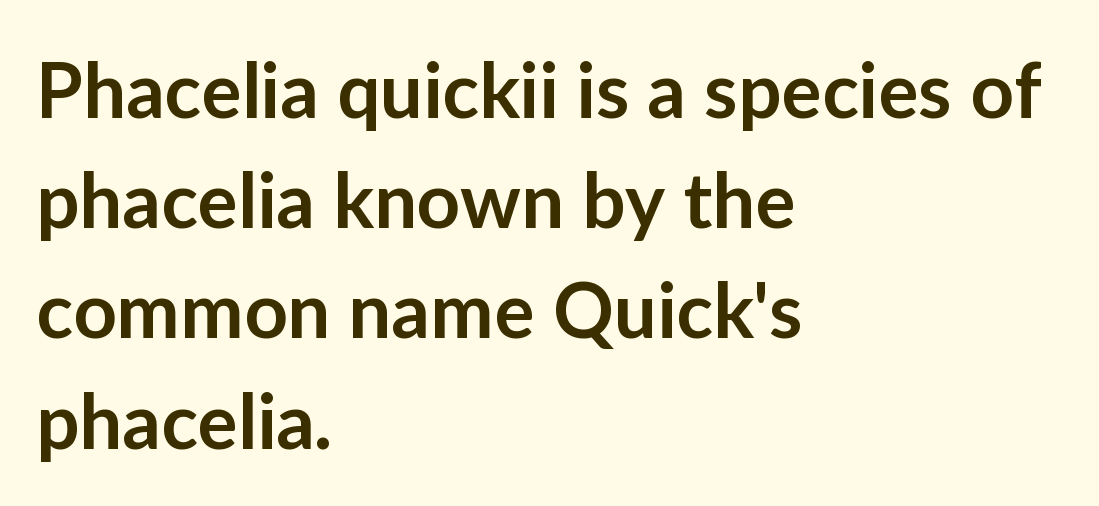
{"serif": "no", "italic": "no", "bold": "semi", "weight": "semibold", "width": "normal", "stroke_contrast": "low", "x_height": "medium", "monospaced": "no", "underline": "no", "align": "left", "line_spacing": "normal", "line_spacing_ratio": 1.45, "letter_spacing": "normal", "letter_spacing_em": 0.0, "glyph_px": 76}
